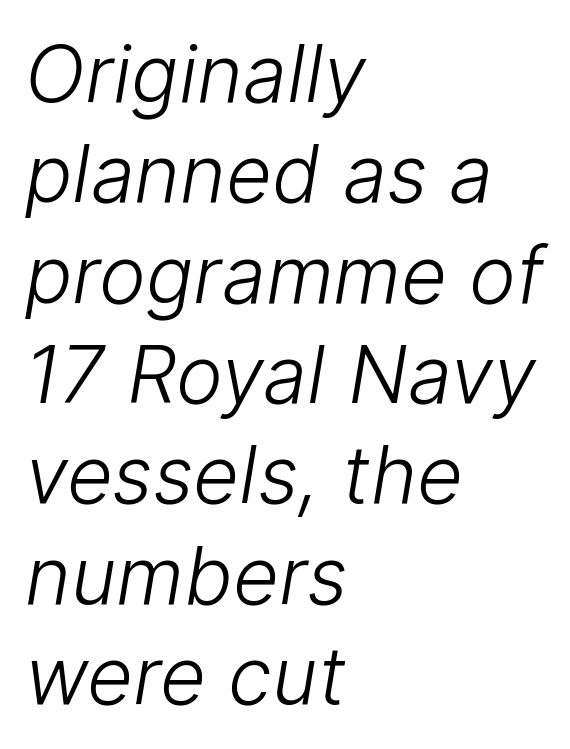
The image shows 79 px light sans-serif type; set left-aligned, normal line spacing (1.27x), normal letter spacing, not underlined; low stroke contrast and a medium x-height.
